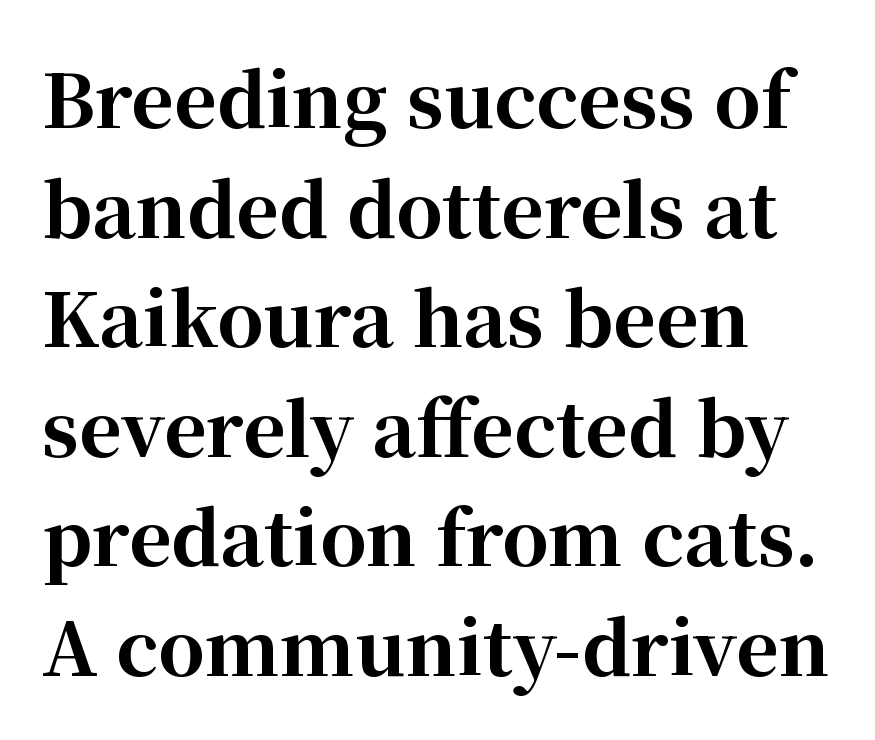
{"serif": "yes", "italic": "no", "bold": "yes", "weight": "bold", "width": "normal", "stroke_contrast": "high", "x_height": "medium", "monospaced": "no", "underline": "no", "align": "left", "line_spacing": "normal", "line_spacing_ratio": 1.48, "letter_spacing": "normal", "letter_spacing_em": 0.0, "glyph_px": 74}
